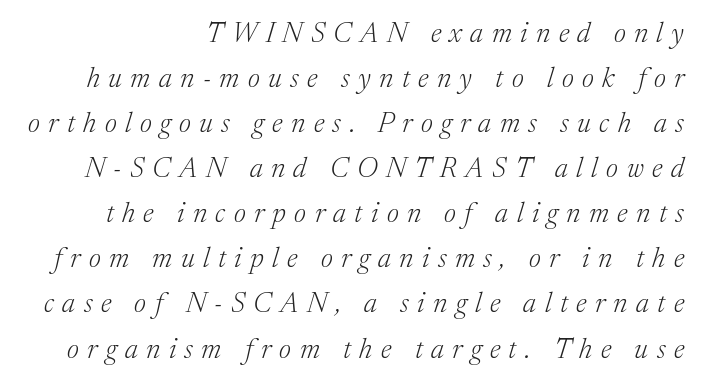
A typesetter would mark this as italic. Each letter keeps its own natural width here, so spacing adapts to shape. The strip under each line holds only bare page. No extra ink here — the face is not bold. The designer went with a serif here, giving each stem small feet. These lines sit exactly where default settings would place them.
